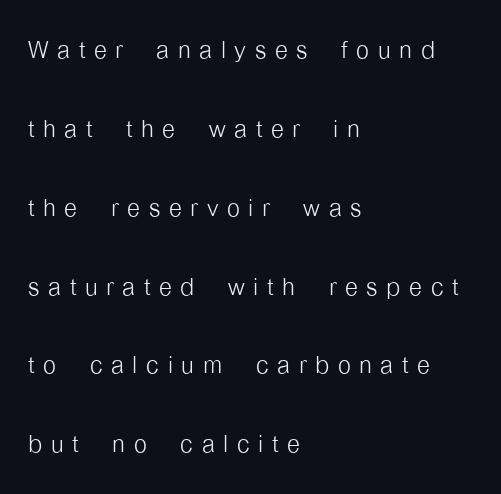
Q: Is the text bold? A: No.
Q: Is the text italic (slanted)? A: No, it is upright.
Q: Is the typeface a serif or a sans-serif typeface? A: Sans-serif.
Q: Is the text underlined? A: No.
Q: How is the paragraph aligned? A: Left-aligned.
Q: Is the spacing between letters normal or unusually wide? A: Unusually wide.
Q: Is the spacing between lines tight, normal or loose? A: Loose.
Q: Width (condensed, normal, or wide)? A: Condensed.
Q: Stroke contrast? A: Low.
Q: x-height? A: Medium.
Q: Monospaced? A: No.
